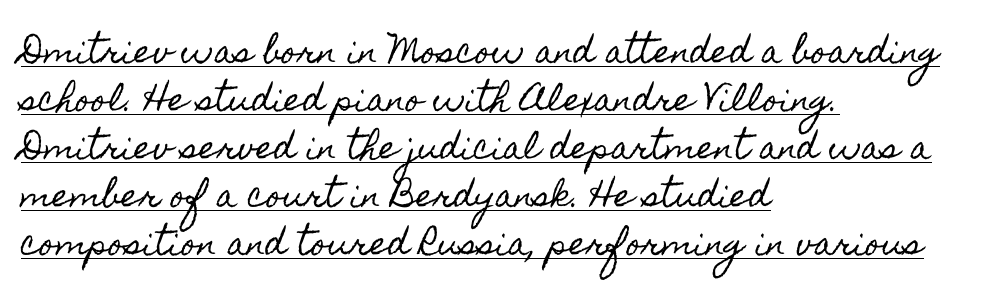
{"width": "condensed", "x_height": "small", "monospaced": "no", "underline": "yes", "align": "left", "line_spacing": "normal", "line_spacing_ratio": 1.55, "letter_spacing": "normal", "letter_spacing_em": 0.0, "glyph_px": 31}
